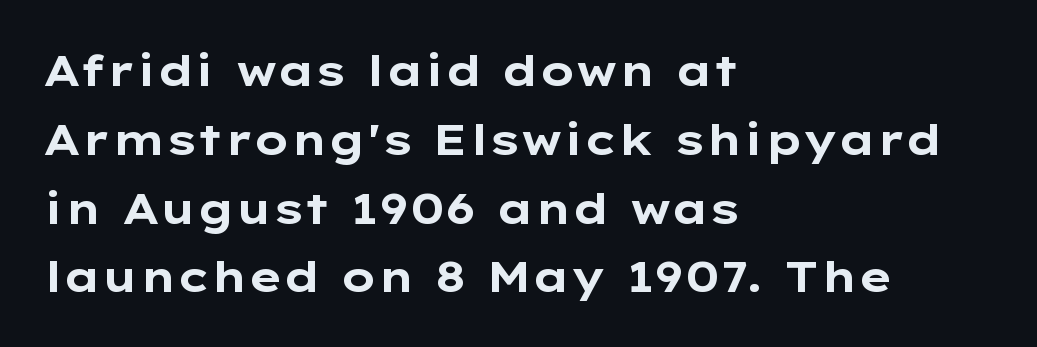
Q: Is the text bold? A: Yes.
Q: Is the text italic (slanted)? A: No, it is upright.
Q: Is the typeface a serif or a sans-serif typeface? A: Sans-serif.
Q: Is the text underlined? A: No.
Q: How is the paragraph aligned? A: Left-aligned.
Q: Is the spacing between letters normal or unusually wide? A: Normal.
Q: Is the spacing between lines tight, normal or loose? A: Normal.
Q: Width (condensed, normal, or wide)? A: Wide.
Q: Stroke contrast? A: Low.
Q: x-height? A: Medium.
Q: Monospaced? A: No.
